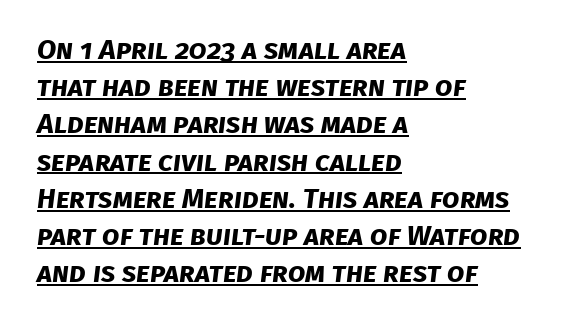
The image shows 28 px bold sans-serif type; set left-aligned, normal line spacing (1.33x), normal letter spacing, underlined; low stroke contrast and a large x-height.
